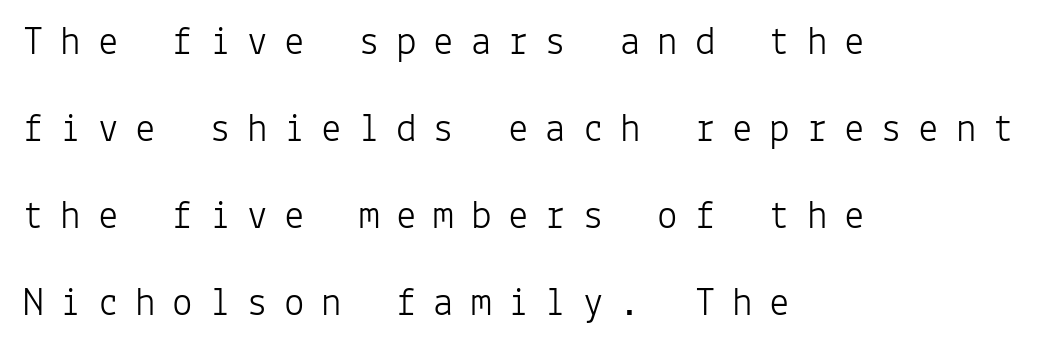
The image shows 41 px light sans-serif type, upright, monospaced; set left-aligned, loose line spacing (2.12x), unusually wide letter spacing (+0.41 em), not underlined; low stroke contrast and a medium x-height.
